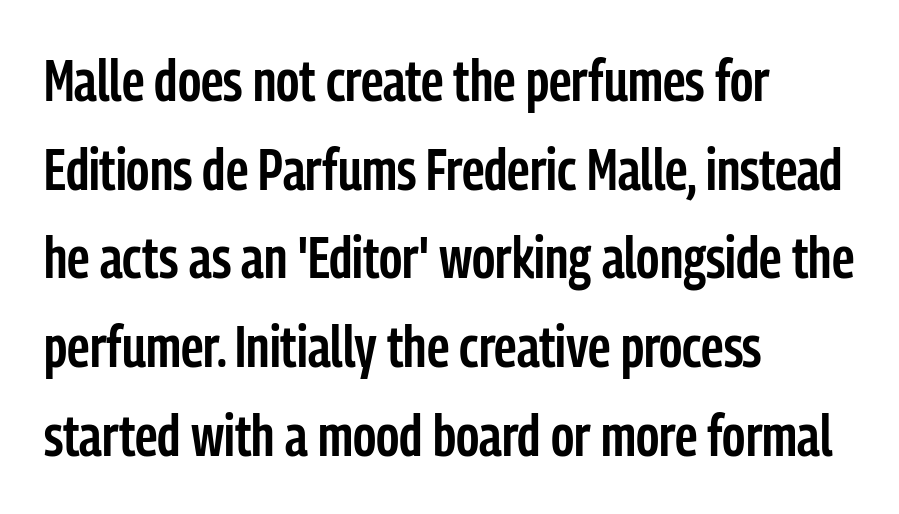
A student would call this left alignment; a typographer would say flush left, rag right. Stroke thickness is moderately raised; the sample reads as semibold. The glyphs are unaccompanied by any horizontal stroke below them. Honestly, the letter spacing is just normal — you wouldn't notice it. Quick note: not italic, upright.
